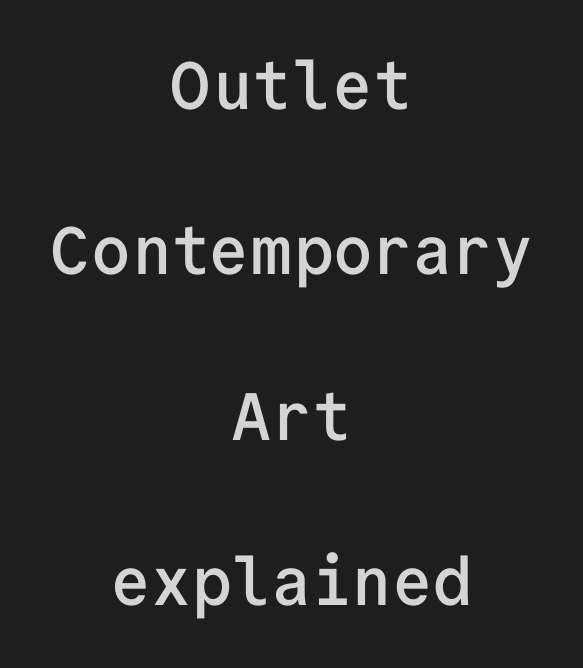
Q: Is the text bold? A: Semi-bold.
Q: Is the text italic (slanted)? A: No, it is upright.
Q: Is the typeface a serif or a sans-serif typeface? A: Sans-serif.
Q: Is the text underlined? A: No.
Q: How is the paragraph aligned? A: Centered.
Q: Is the spacing between letters normal or unusually wide? A: Normal.
Q: Is the spacing between lines tight, normal or loose? A: Loose.
Q: Width (condensed, normal, or wide)? A: Normal.
Q: Stroke contrast? A: Low.
Q: x-height? A: Medium.
Q: Monospaced? A: Yes.
